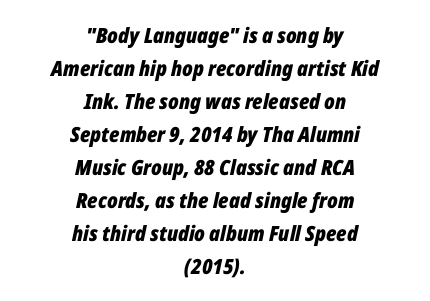
Q: Is the text bold? A: Yes.
Q: Is the text italic (slanted)? A: Yes, it leans right by about 12 degrees.
Q: Is the text underlined? A: No.
Q: How is the paragraph aligned? A: Centered.
Q: Is the spacing between letters normal or unusually wide? A: Normal.
Q: Is the spacing between lines tight, normal or loose? A: Normal.
